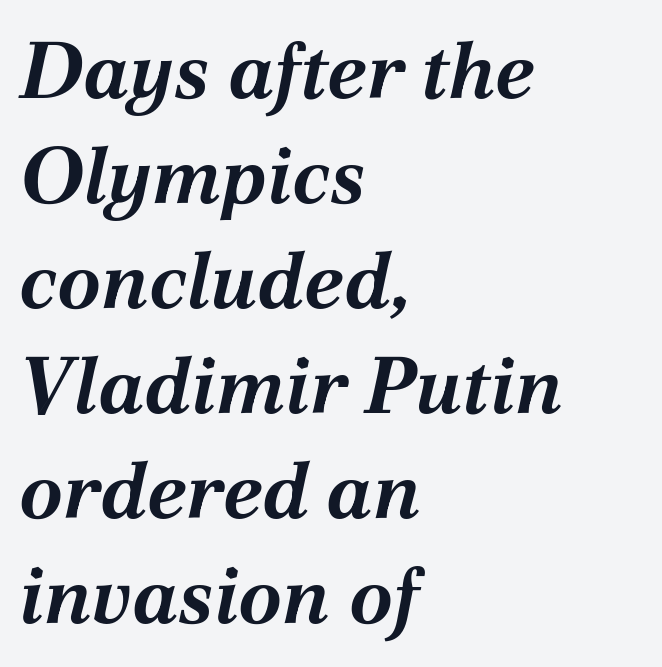
Q: Is the text bold? A: Yes.
Q: Is the text italic (slanted)? A: Yes, it leans right by about 12 degrees.
Q: Is the text underlined? A: No.
Q: How is the paragraph aligned? A: Left-aligned.
Q: Is the spacing between letters normal or unusually wide? A: Normal.
Q: Is the spacing between lines tight, normal or loose? A: Normal.
Q: Width (condensed, normal, or wide)? A: Normal.
Q: Stroke contrast? A: Medium.
Q: x-height? A: Medium.
Q: Monospaced? A: No.
